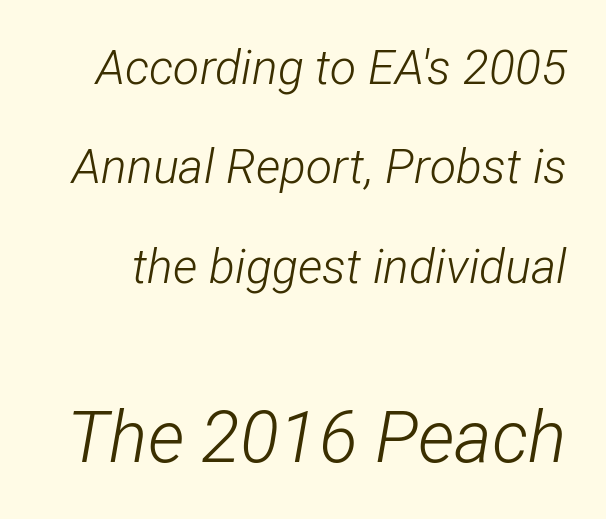
{"italic": "yes", "lean": "right", "slant_degrees": 12, "bold": "no", "weight": "light", "width": "condensed", "stroke_contrast": "low", "x_height": "medium", "monospaced": "no", "underline": "no", "line_spacing": "loose", "line_spacing_ratio": 2.07, "letter_spacing": "normal", "letter_spacing_em": 0.0, "larger_block": "second", "size_ratio": 1.5, "glyph_px": 72}
